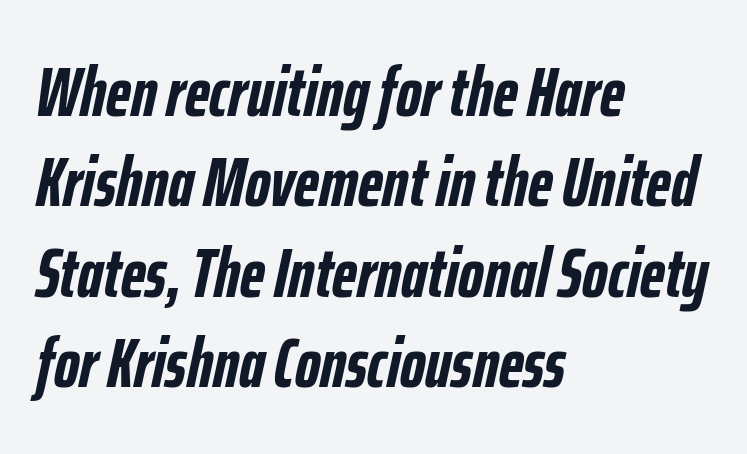
Q: Is the text bold? A: Yes.
Q: Is the text italic (slanted)? A: Yes, it leans right by about 12 degrees.
Q: Is the text underlined? A: No.
Q: How is the paragraph aligned? A: Left-aligned.
Q: Is the spacing between letters normal or unusually wide? A: Normal.
Q: Is the spacing between lines tight, normal or loose? A: Normal.
Q: Width (condensed, normal, or wide)? A: Condensed.
Q: Stroke contrast? A: Low.
Q: x-height? A: Medium.
Q: Monospaced? A: No.
